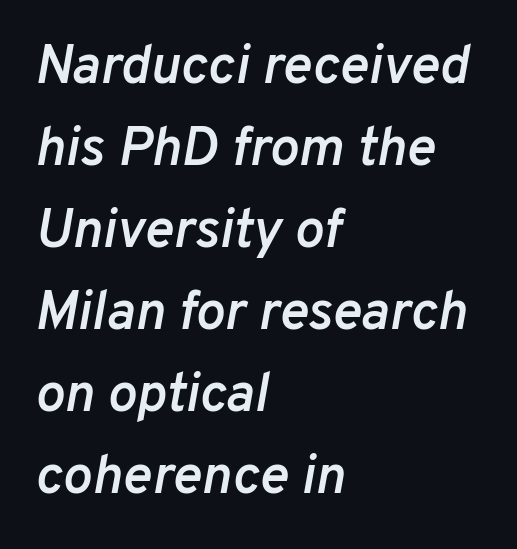
{"italic": "yes", "lean": "right", "slant_degrees": 10, "bold": "semi", "weight": "semibold", "width": "normal", "stroke_contrast": "low", "x_height": "medium", "monospaced": "no", "underline": "no", "align": "left", "line_spacing": "normal", "line_spacing_ratio": 1.49, "letter_spacing": "normal", "letter_spacing_em": 0.0, "glyph_px": 55}
